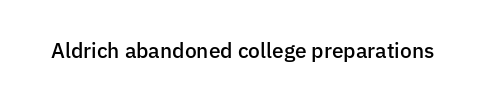
Typesetter's note: demi weight, one step under bold. The specimen omits any rule beneath the text block's lines. Is there any slant? The stems are plumb. Does extra space separate the letters? No, they use regular spacing.
